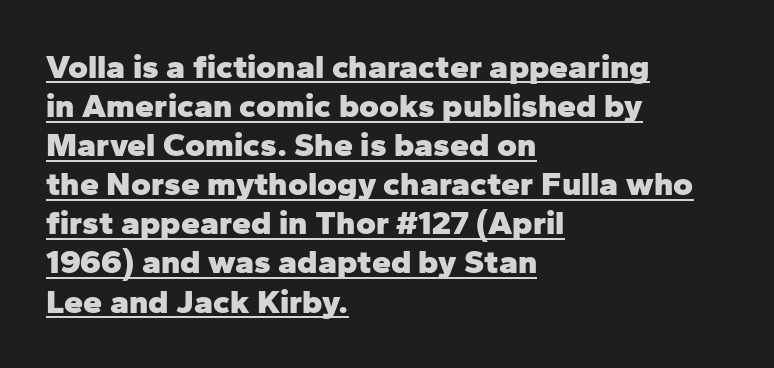
Q: Is the text bold? A: Yes.
Q: Is the text italic (slanted)? A: No, it is upright.
Q: Is the typeface a serif or a sans-serif typeface? A: Sans-serif.
Q: Is the text underlined? A: Yes.
Q: How is the paragraph aligned? A: Left-aligned.
Q: Is the spacing between letters normal or unusually wide? A: Normal.
Q: Is the spacing between lines tight, normal or loose? A: Tight.
Q: Width (condensed, normal, or wide)? A: Normal.
Q: Stroke contrast? A: Low.
Q: x-height? A: Medium.
Q: Monospaced? A: No.
